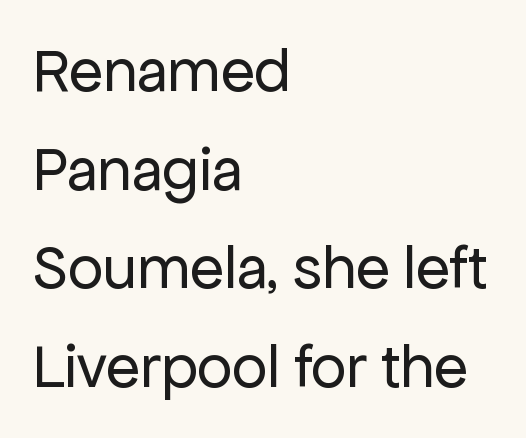
Glyph-to-glyph distance matches everyday printed text. Only glyphs here, with clear space below each row. This sample uses a sans-serif face. Baseline-to-baseline distance is the conventional proportion of letter height. Here the designer chose a conventional face with non-uniform glyph widths. Is the type heavy? It reads as light-to-regular instead.
